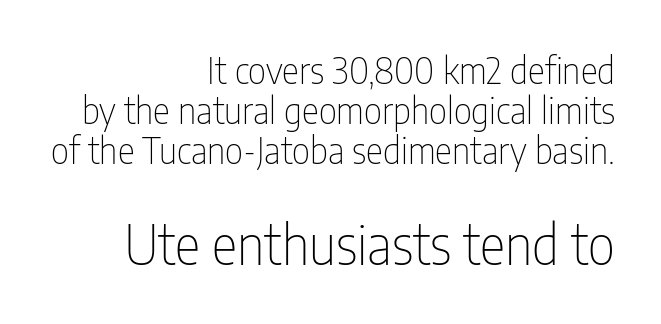
The passage shown is typed in a proportional face where columns would drift. Posture: upright roman. Small over large — that's the arrangement of the two blocks here. A flush-right, rag-left setting is used for this passage.
